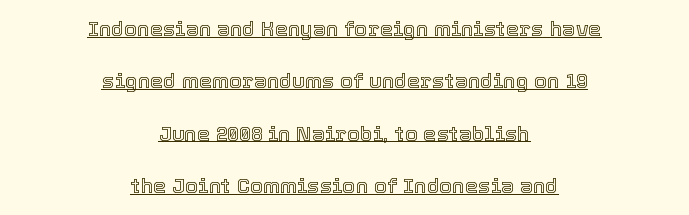
Q: Is the text italic (slanted)? A: No, it is upright.
Q: Is the text underlined? A: Yes.
Q: How is the paragraph aligned? A: Centered.
Q: Is the spacing between letters normal or unusually wide? A: Normal.
Q: Is the spacing between lines tight, normal or loose? A: Loose.
